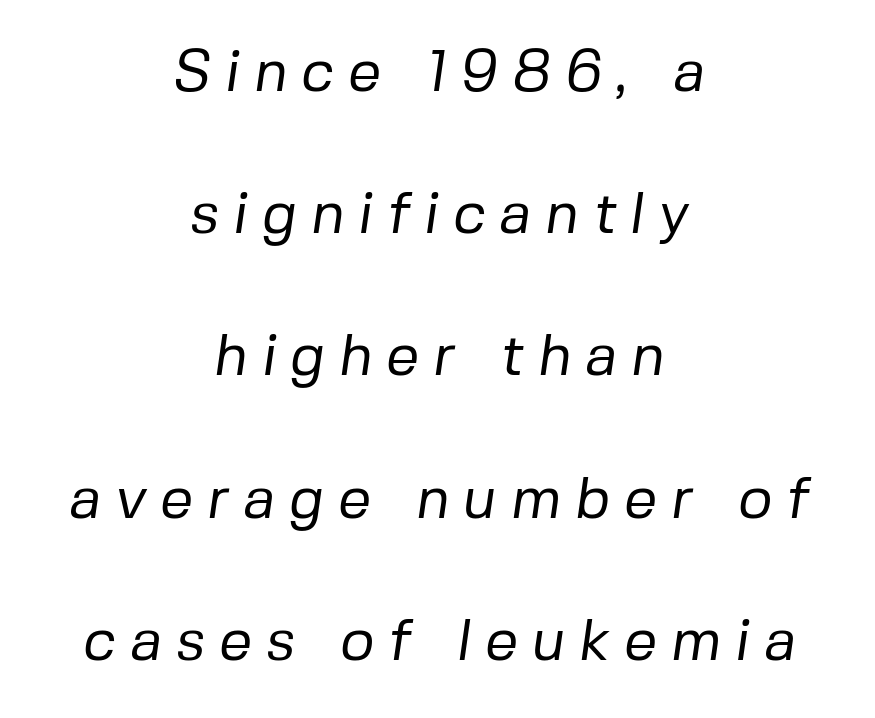
Character widths vary here, with narrow letters taking less room than wide ones. A typesetter would call this leading open, well beyond the default. Both edges are ragged and mirror each other, which tells us the setting is centered. No feet cap the strokes, marking this as sans-serif type. Stroke thickness stays within the range of a standard reading face or lighter.
